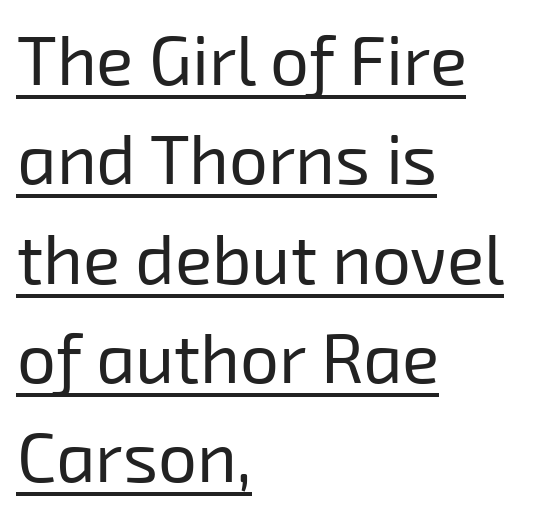
A student would call this left alignment; a typographer would say flush left, rag right. Honestly, the row spacing looks completely unremarkable. Each letter keeps its own natural width here, so spacing adapts to shape. The font sits on the lighter half of the weight spectrum, regular included.
